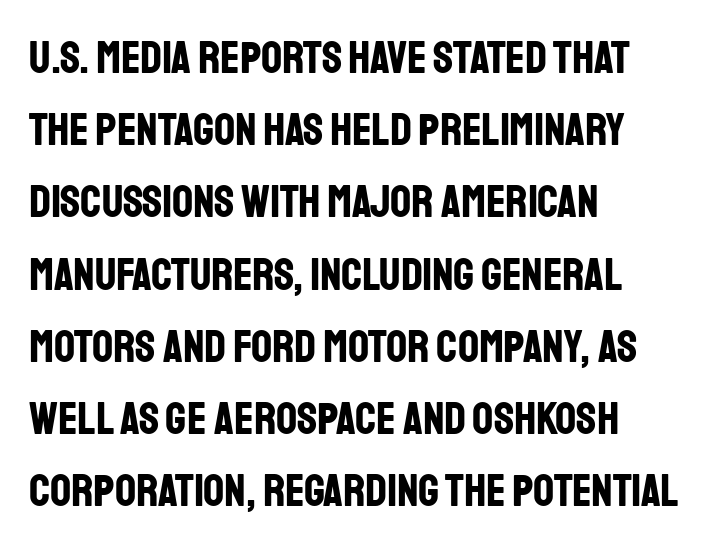
The image shows 46 px bold, condensed sans-serif type, upright; set left-aligned, normal line spacing (1.57x), normal letter spacing, not underlined; low stroke contrast and a large x-height.
